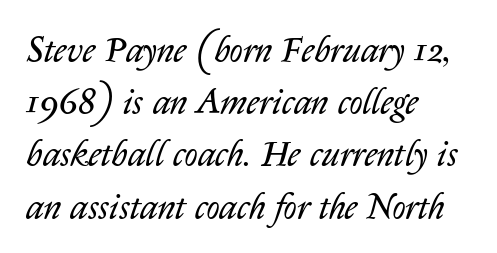
Quick note: underline off. The typesetter chose a ragged-right arrangement here. These lines are rendered in a variable-pitch font. Stems here are at most as thick as an everyday book face.
